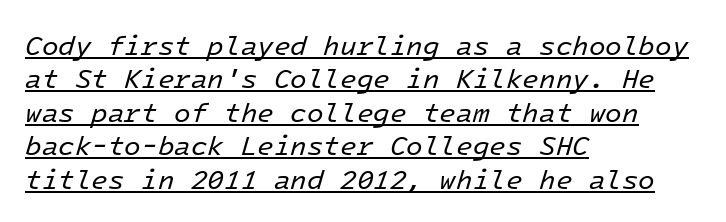
Inter-character spacing is left at the font's built-in metrics. Caption: lettering with a line underneath. Every character sits at an angle, as italics do. Is this a heavy cut? Hardly; it is regular or lighter. Typeset ragged right — the left edge is the straight one.
